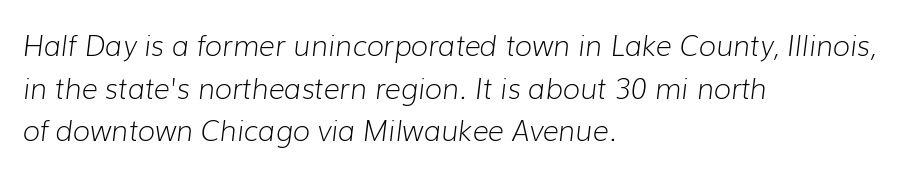
{"italic": "yes", "lean": "right", "slant_degrees": 7, "bold": "no", "weight": "light", "width": "normal", "stroke_contrast": "low", "x_height": "medium", "monospaced": "no", "underline": "no", "align": "left", "line_spacing": "normal", "line_spacing_ratio": 1.52, "letter_spacing": "normal", "letter_spacing_em": 0.0, "glyph_px": 28}
